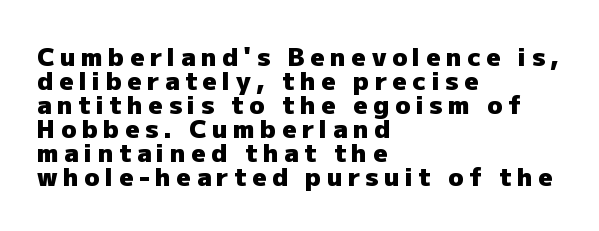
{"italic": "no", "bold": "yes", "underline": "no", "align": "left", "line_spacing": "tight", "line_spacing_ratio": 0.96, "letter_spacing": "wide", "letter_spacing_em": 0.22, "glyph_px": 25}
